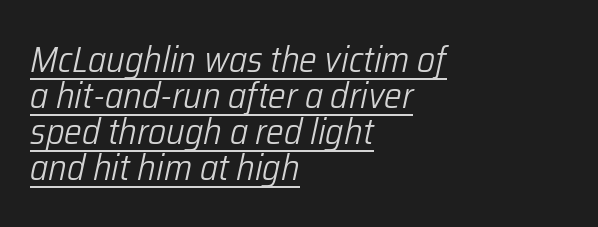
Students, note that the glyphs here touch the page at normal intervals. The passage shown stacks its lines with hardly any gap. If you drew a ruler down the left edge, every line would touch it. Somebody hit Ctrl+U on this one — the words are underlined.
